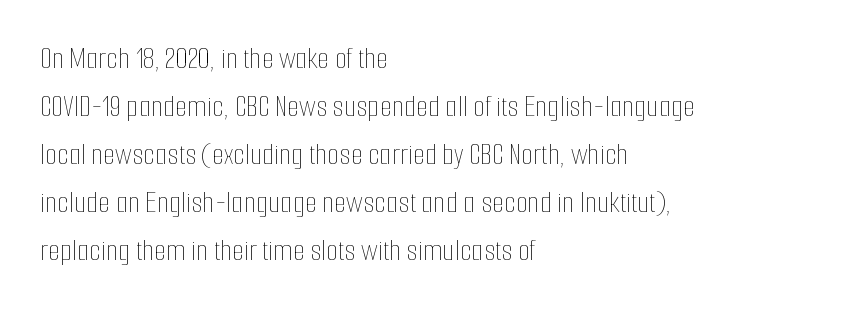
Q: Is the text bold? A: No.
Q: Is the text italic (slanted)? A: No, it is upright.
Q: Is the text underlined? A: No.
Q: How is the paragraph aligned? A: Left-aligned.
Q: Is the spacing between letters normal or unusually wide? A: Normal.
Q: Is the spacing between lines tight, normal or loose? A: Normal.
Q: Width (condensed, normal, or wide)? A: Condensed.
Q: Stroke contrast? A: Low.
Q: x-height? A: Medium.
Q: Monospaced? A: No.
